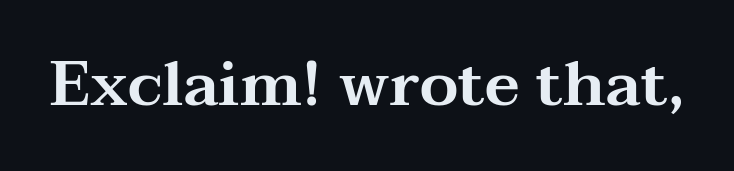
{"serif": "yes", "italic": "no", "width": "wide", "stroke_contrast": "medium", "x_height": "medium", "monospaced": "no", "underline": "no", "letter_spacing": "normal", "letter_spacing_em": 0.0, "glyph_px": 62}
